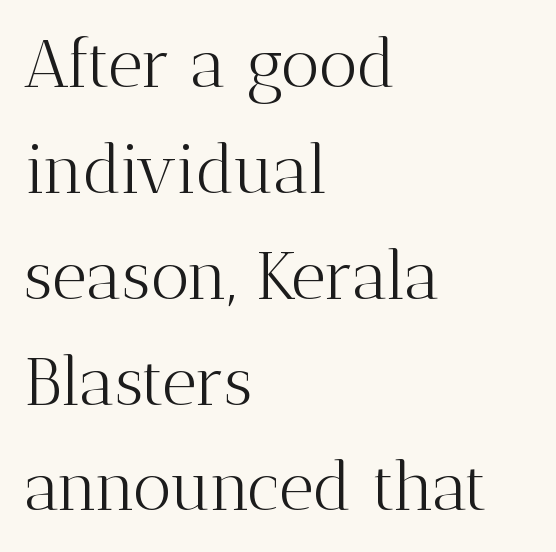
Unlike italic type, these characters show no tilt at all. The gap between lines stays unmarked. One-word summary of the alignment: left. The passage shown has conventional tracking throughout. What kind of face is this? One with serifs. The letters advance in unequal steps, a hallmark of proportional type.
